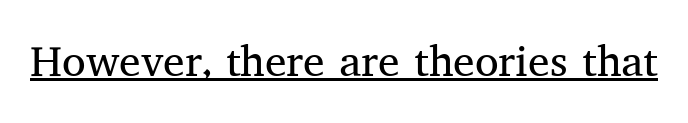
Is there an underline? Yes — a line sits under the letters. Inter-character spacing is left at the font's built-in metrics. Weight: regular or lighter. It's the straight-up-and-down kind of type.
